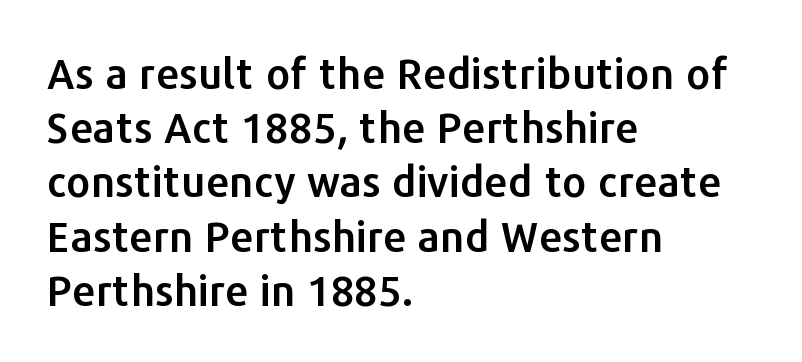
{"serif": "no", "italic": "no", "width": "normal", "stroke_contrast": "low", "x_height": "medium", "monospaced": "no", "underline": "no", "align": "left", "line_spacing": "normal", "line_spacing_ratio": 1.29, "letter_spacing": "normal", "letter_spacing_em": 0.0, "glyph_px": 42}
